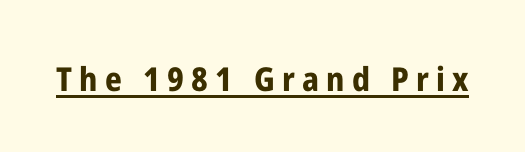
{"serif": "no", "italic": "no", "bold": "yes", "weight": "bold", "width": "condensed", "stroke_contrast": "low", "x_height": "medium", "monospaced": "no", "underline": "yes", "letter_spacing": "wide", "letter_spacing_em": 0.22, "glyph_px": 33}
